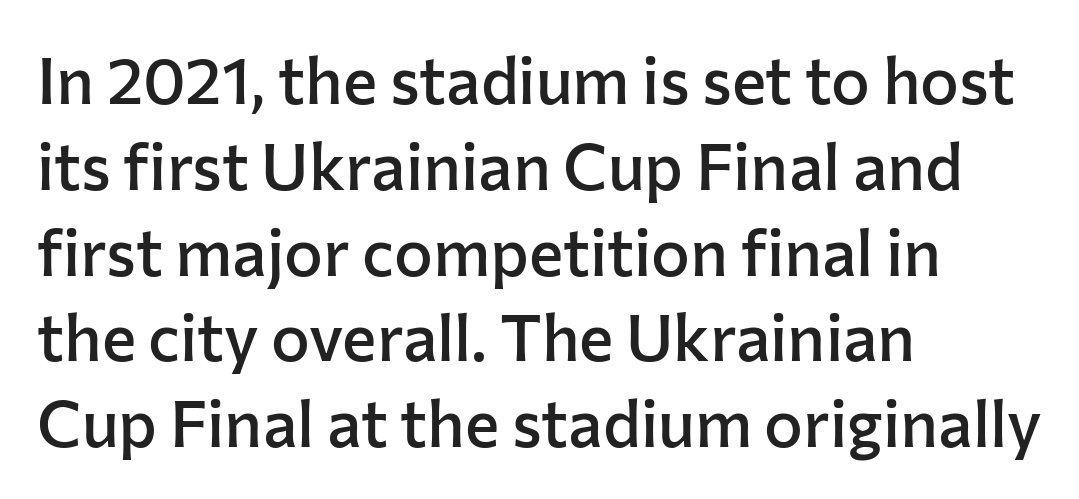
The image shows 65 px semibold sans-serif type, upright; set left-aligned, normal line spacing (1.32x), normal letter spacing, not underlined; low stroke contrast and a medium x-height.
